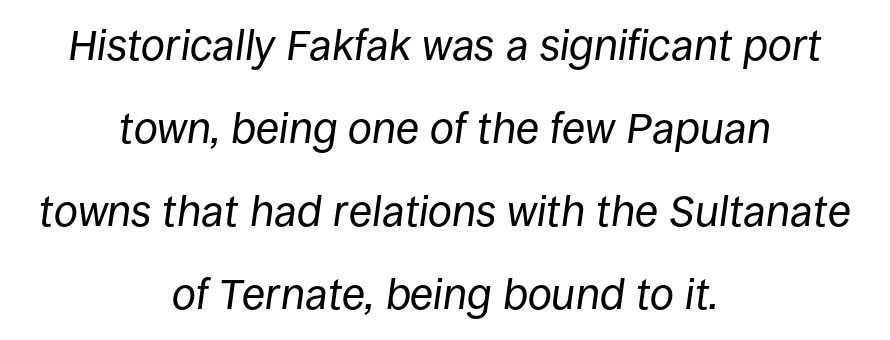
Q: Is the text bold? A: No.
Q: Is the text italic (slanted)? A: Yes, it leans right by about 8 degrees.
Q: Is the text underlined? A: No.
Q: How is the paragraph aligned? A: Centered.
Q: Is the spacing between letters normal or unusually wide? A: Normal.
Q: Is the spacing between lines tight, normal or loose? A: Loose.
Q: Width (condensed, normal, or wide)? A: Normal.
Q: Stroke contrast? A: Low.
Q: x-height? A: Large.
Q: Monospaced? A: No.
